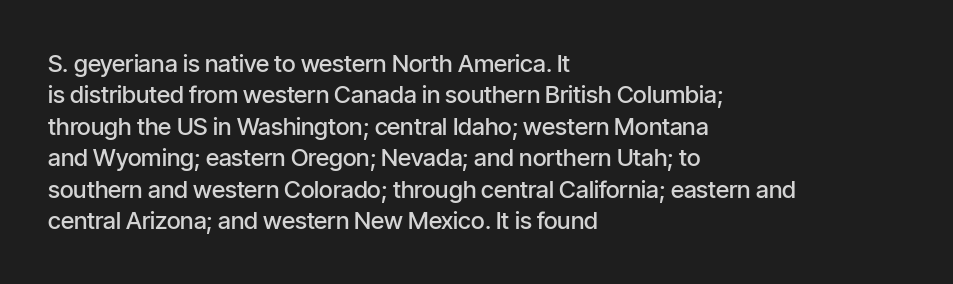
The image shows 24 px text type, upright; set left-aligned, normal line spacing (1.31x), normal letter spacing, not underlined.
